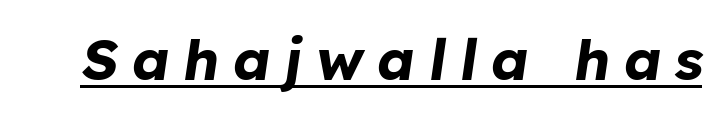
Q: Is the text bold? A: Yes.
Q: Is the text italic (slanted)? A: Yes, it leans right by about 8 degrees.
Q: Is the text underlined? A: Yes.
Q: Is the spacing between letters normal or unusually wide? A: Unusually wide.
Q: Width (condensed, normal, or wide)? A: Normal.
Q: Stroke contrast? A: Low.
Q: x-height? A: Medium.
Q: Monospaced? A: No.
